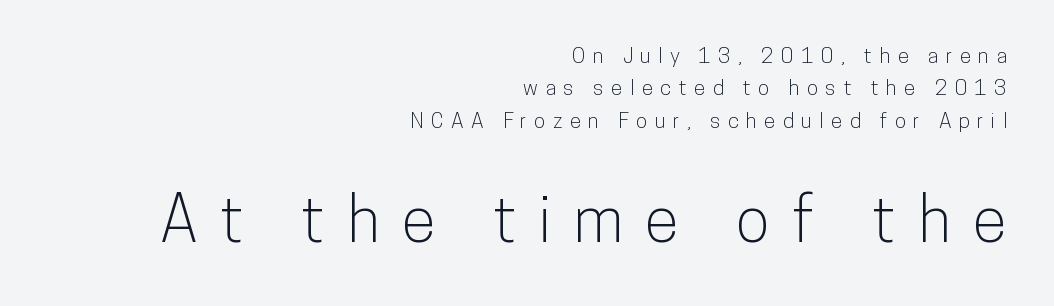
The image shows 63 px condensed sans-serif type, upright; set right-aligned, normal line spacing (1.54x), unusually wide letter spacing (+0.35 em), not underlined; the second (bottom) block is 3.0x larger; low stroke contrast and a medium x-height.
